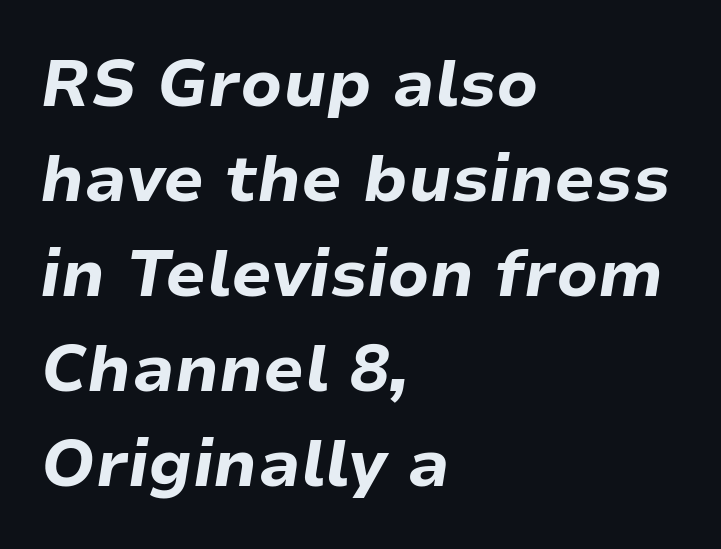
{"italic": "yes", "lean": "right", "slant_degrees": 9, "bold": "yes", "weight": "bold", "width": "normal", "stroke_contrast": "low", "x_height": "medium", "monospaced": "no", "underline": "no", "align": "left", "line_spacing": "normal", "line_spacing_ratio": 1.46, "letter_spacing": "normal", "letter_spacing_em": 0.0, "glyph_px": 65}
